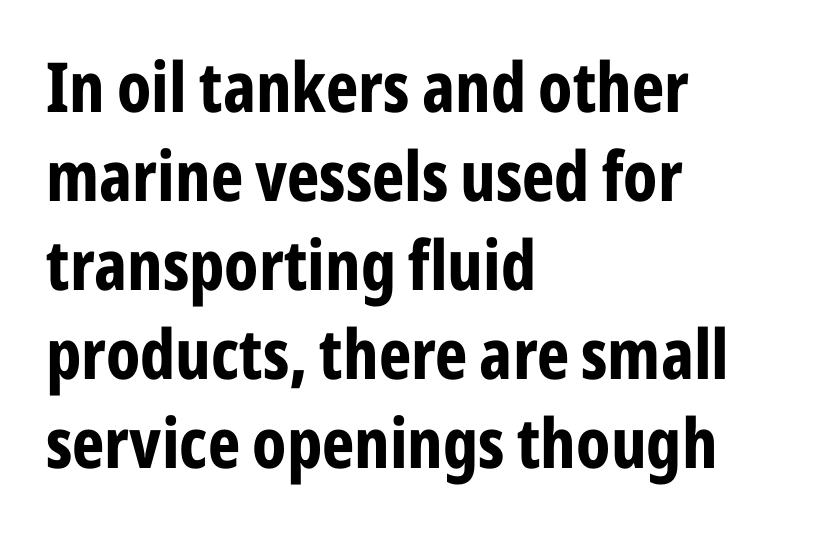
{"serif": "no", "italic": "no", "bold": "yes", "weight": "bold", "width": "condensed", "stroke_contrast": "low", "x_height": "medium", "monospaced": "no", "underline": "no", "align": "left", "line_spacing": "normal", "line_spacing_ratio": 1.29, "letter_spacing": "normal", "letter_spacing_em": 0.0, "glyph_px": 69}
